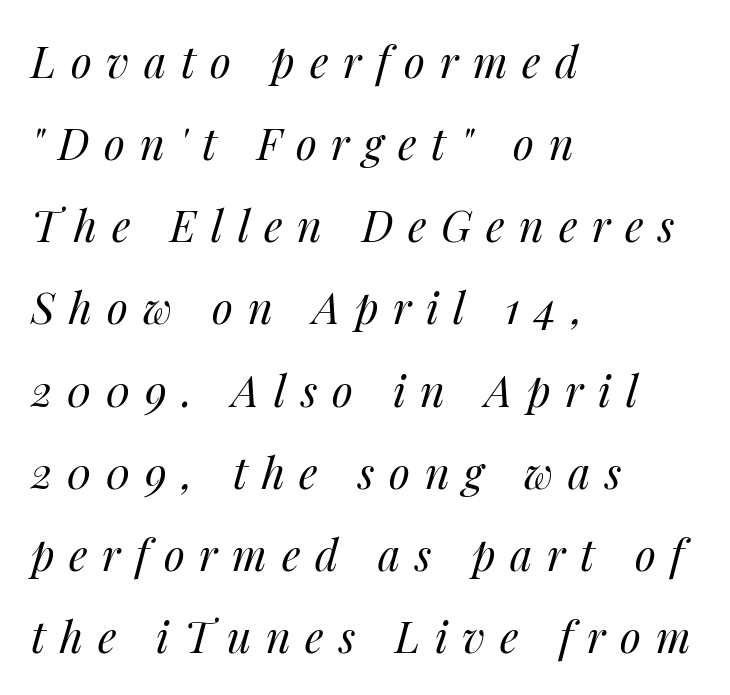
The strip under each line holds only bare page. Each letter keeps its own natural width here, so spacing adapts to shape. The rag falls on the right side of this text block. The line texture is sparse and dotted thanks to wide tracking.
